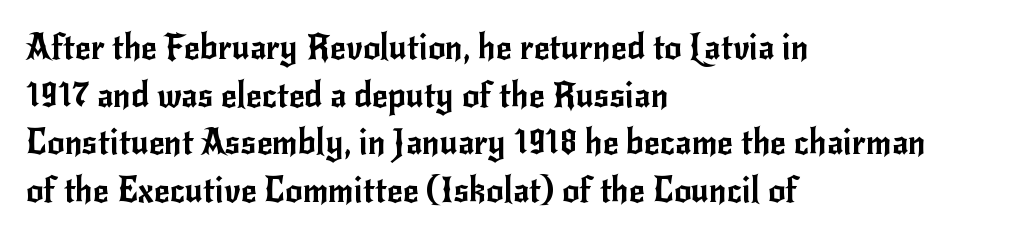
The image shows 34 px sans-serif type, upright; set left-aligned, normal line spacing (1.4x), normal letter spacing, not underlined; low stroke contrast and a small x-height.
